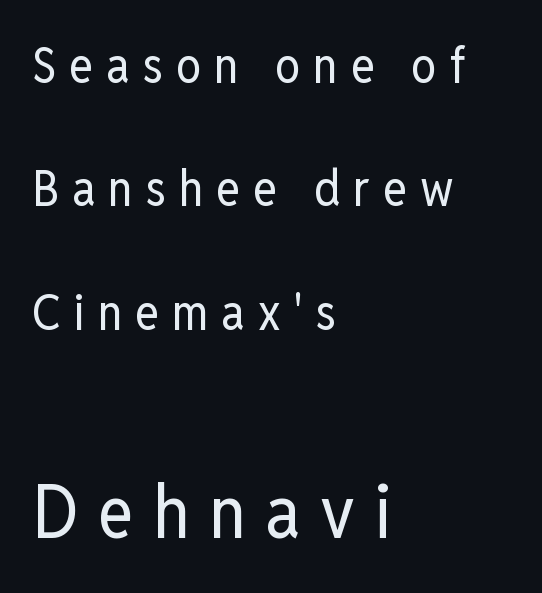
{"serif": "no", "italic": "no", "bold": "no", "weight": "regular", "width": "condensed", "stroke_contrast": "low", "x_height": "medium", "monospaced": "no", "underline": "no", "align": "left", "line_spacing": "loose", "line_spacing_ratio": 2.47, "letter_spacing": "wide", "letter_spacing_em": 0.26, "larger_block": "second", "size_ratio": 1.5, "glyph_px": 75}
